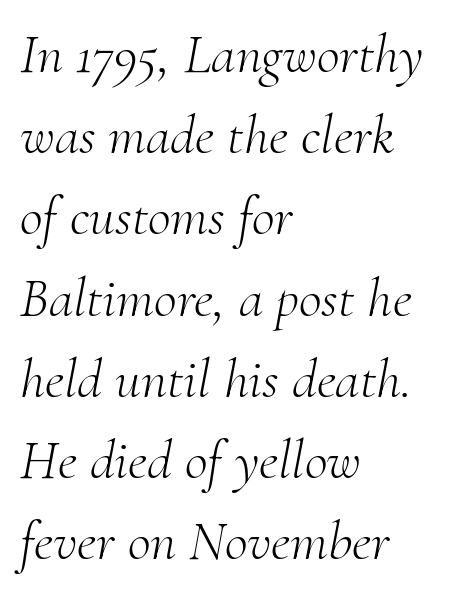
Q: Is the text bold? A: No.
Q: Is the text italic (slanted)? A: Yes, it leans right by about 10 degrees.
Q: Is the typeface a serif or a sans-serif typeface? A: Serif.
Q: Is the text underlined? A: No.
Q: How is the paragraph aligned? A: Left-aligned.
Q: Is the spacing between letters normal or unusually wide? A: Normal.
Q: Is the spacing between lines tight, normal or loose? A: Normal.
Q: Width (condensed, normal, or wide)? A: Normal.
Q: Stroke contrast? A: Medium.
Q: x-height? A: Small.
Q: Monospaced? A: No.
